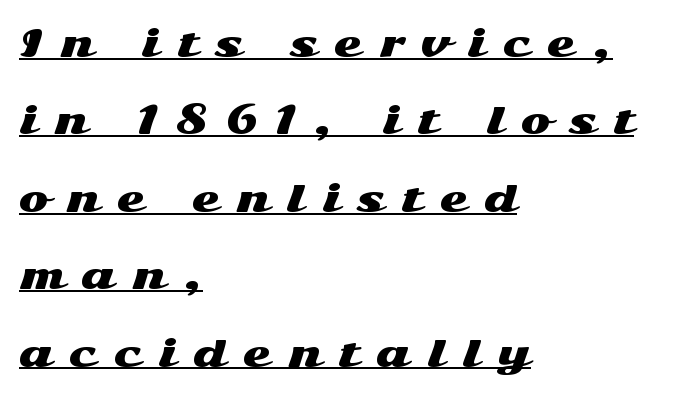
{"serif": "no", "width": "wide", "stroke_contrast": "medium", "x_height": "medium", "monospaced": "no", "underline": "yes", "align": "left", "line_spacing": "loose", "line_spacing_ratio": 2.15, "letter_spacing": "wide", "letter_spacing_em": 0.48, "glyph_px": 36}
